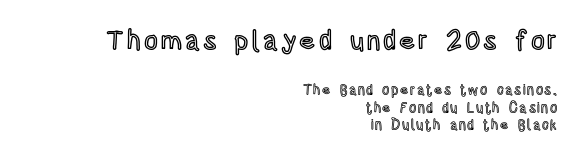
{"italic": "no", "underline": "no", "align": "right", "line_spacing": "normal", "line_spacing_ratio": 1.25, "larger_block": "first", "size_ratio": 1.93, "glyph_px": 27}
